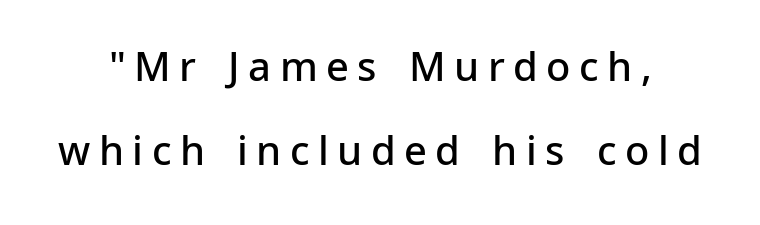
The image shows 40 px semibold sans-serif type, upright; set loose line spacing (2.11x), unusually wide letter spacing (+0.21 em), not underlined; low stroke contrast and a medium x-height.
